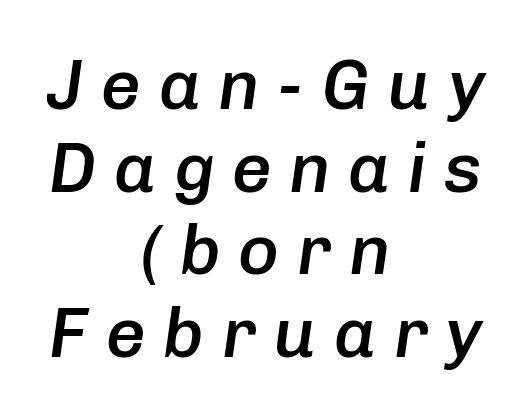
The image shows 70 px semibold type, italic (leaning right); set centered, line spacing 1.18x, unusually wide letter spacing (+0.25 em), not underlined; low stroke contrast and a medium x-height.
